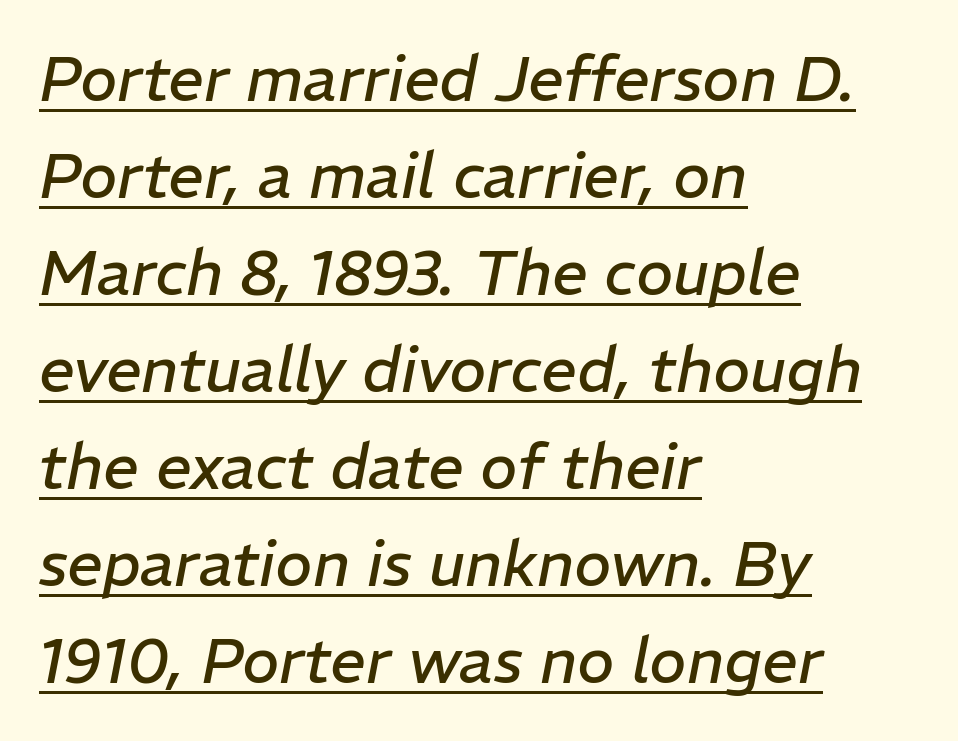
The strokes are not fattened; the text isn't bold. This is underlined copy, the kind a proofreader might mark for attention. These lines sit exactly where default settings would place them. Letter spacing: default.
